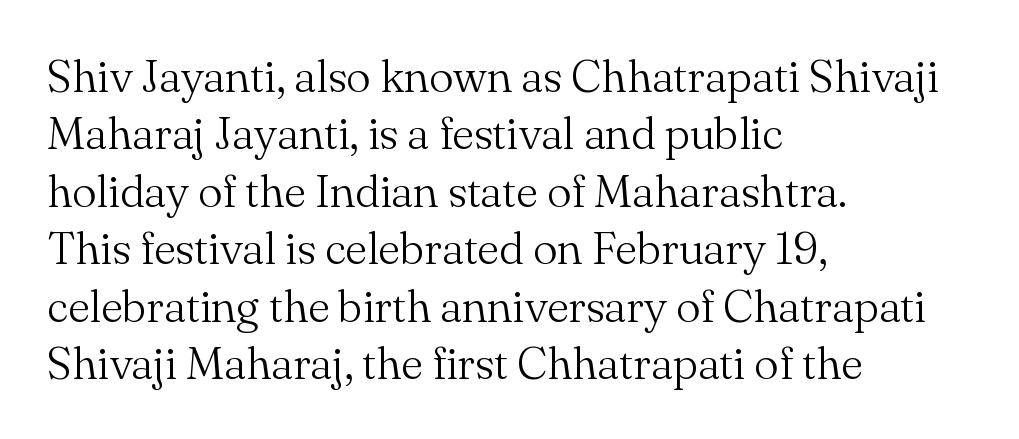
The image shows 46 px light serif type, upright; set left-aligned, normal line spacing (1.25x), normal letter spacing, not underlined; medium stroke contrast and a small x-height.
